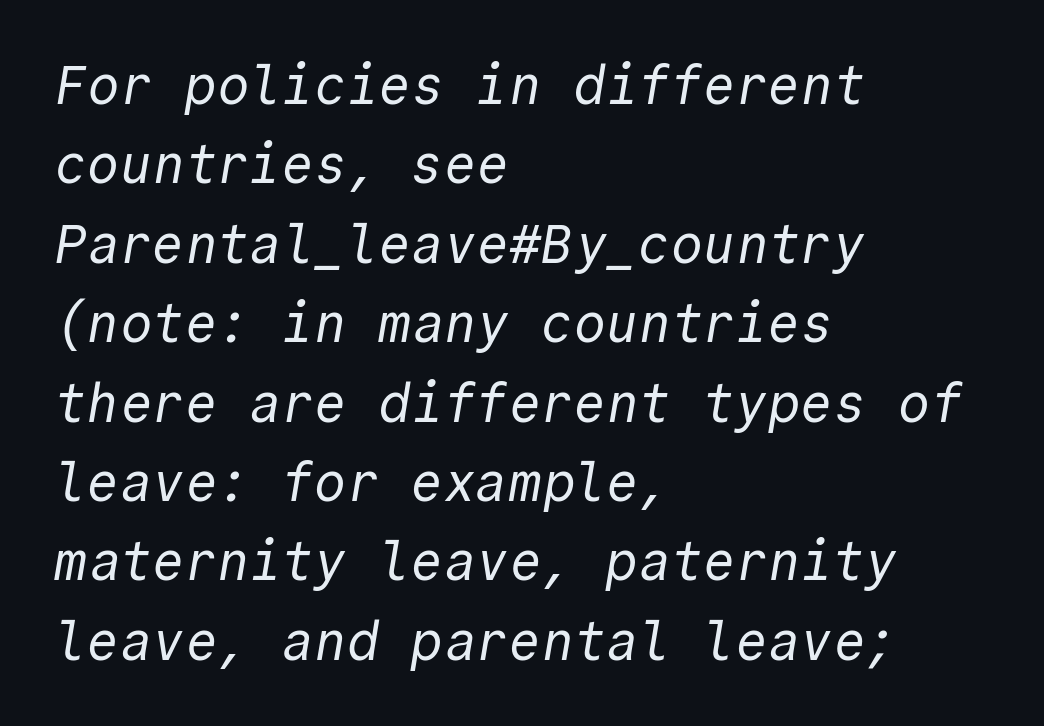
The letters look calm and open, with moderate or lighter stems. Horizontal bands of white between lines are of average thickness. Nope, no serifs anywhere on these letters. Looks like terminal output: every glyph gets an equal slot. Lines of text with bare space underneath. Which margin do the lines hug? The left one — the right edge is uneven.
